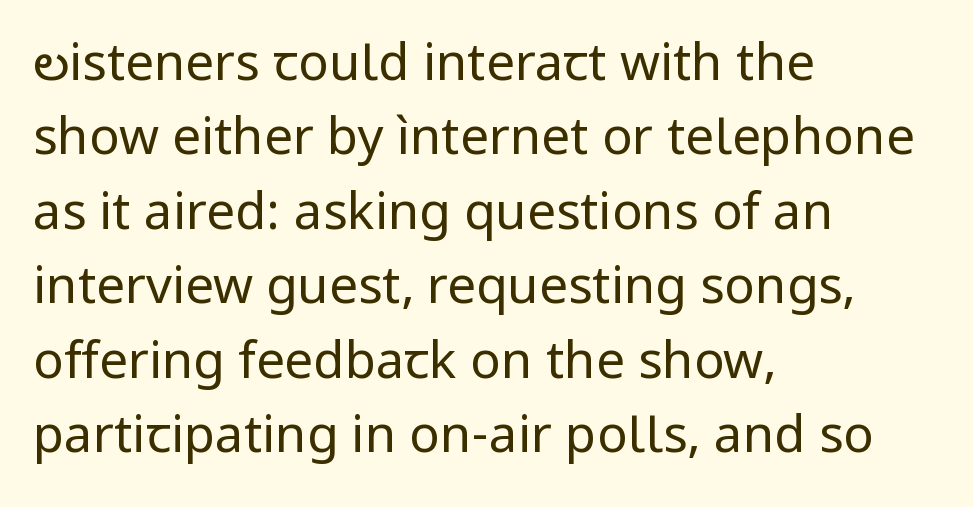
Q: Is the text bold? A: No.
Q: Is the text italic (slanted)? A: No, it is upright.
Q: Is the typeface a serif or a sans-serif typeface? A: Sans-serif.
Q: Is the text underlined? A: No.
Q: How is the paragraph aligned? A: Left-aligned.
Q: Is the spacing between letters normal or unusually wide? A: Normal.
Q: Is the spacing between lines tight, normal or loose? A: Normal.
Q: Width (condensed, normal, or wide)? A: Normal.
Q: Stroke contrast? A: Low.
Q: x-height? A: Medium.
Q: Monospaced? A: No.
